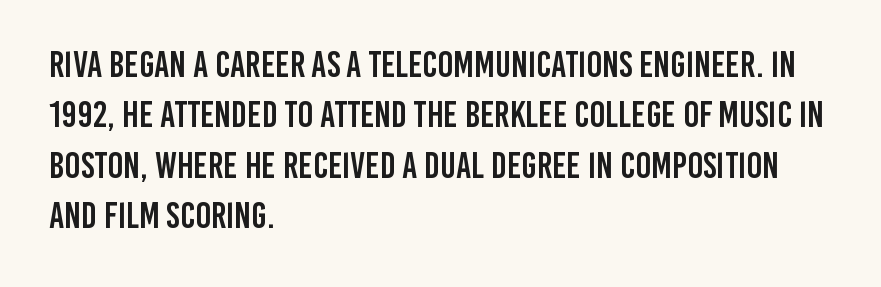
Q: Is the text italic (slanted)? A: No, it is upright.
Q: Is the typeface a serif or a sans-serif typeface? A: Sans-serif.
Q: Is the text underlined? A: No.
Q: How is the paragraph aligned? A: Left-aligned.
Q: Is the spacing between letters normal or unusually wide? A: Normal.
Q: Is the spacing between lines tight, normal or loose? A: Normal.
Q: Width (condensed, normal, or wide)? A: Condensed.
Q: Stroke contrast? A: Low.
Q: x-height? A: Large.
Q: Monospaced? A: No.
